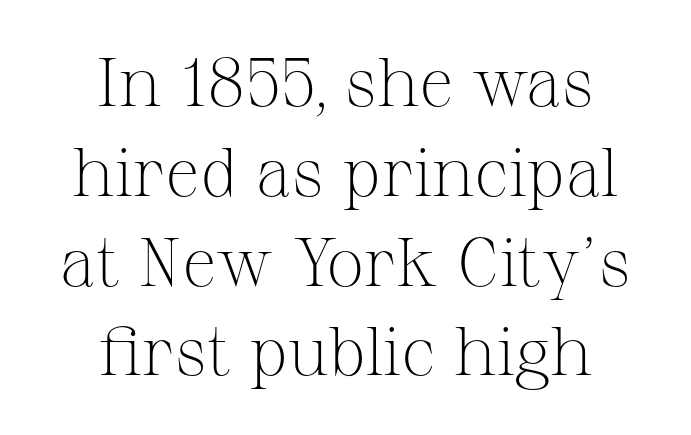
Q: Is the text bold? A: No.
Q: Is the text italic (slanted)? A: No, it is upright.
Q: Is the typeface a serif or a sans-serif typeface? A: Serif.
Q: Is the text underlined? A: No.
Q: How is the paragraph aligned? A: Centered.
Q: Is the spacing between letters normal or unusually wide? A: Normal.
Q: Is the spacing between lines tight, normal or loose? A: Normal.
Q: Width (condensed, normal, or wide)? A: Normal.
Q: Stroke contrast? A: Medium.
Q: x-height? A: Medium.
Q: Monospaced? A: No.
